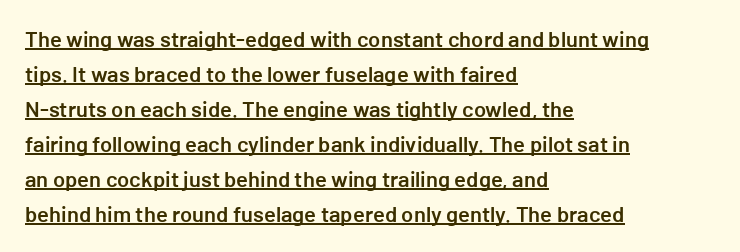
The words here are underlined. One-word summary of the alignment: left. Successive baselines arrive at the customary interval. I'd describe the lettering as semibold — firm but not a full bold.
